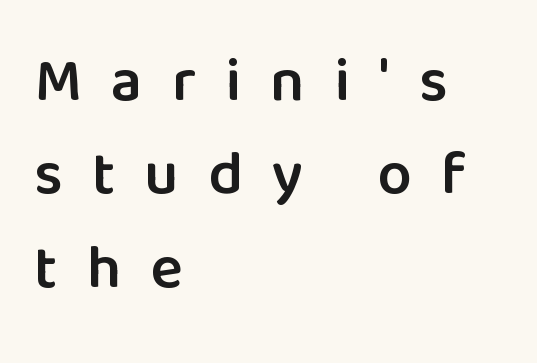
Q: Is the text bold? A: Semi-bold.
Q: Is the text italic (slanted)? A: No, it is upright.
Q: Is the typeface a serif or a sans-serif typeface? A: Sans-serif.
Q: Is the text underlined? A: No.
Q: How is the paragraph aligned? A: Left-aligned.
Q: Is the spacing between letters normal or unusually wide? A: Unusually wide.
Q: Is the spacing between lines tight, normal or loose? A: Normal.
Q: Width (condensed, normal, or wide)? A: Normal.
Q: Stroke contrast? A: Low.
Q: x-height? A: Medium.
Q: Monospaced? A: No.
